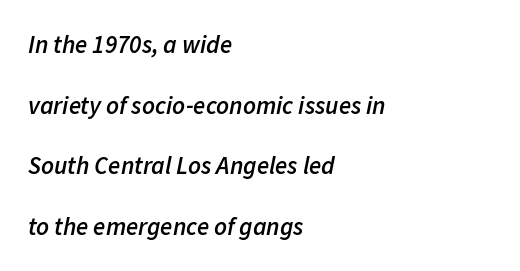
{"italic": "yes", "lean": "right", "slant_degrees": 11, "bold": "semi", "underline": "no", "align": "left", "line_spacing": "loose", "line_spacing_ratio": 2.43, "letter_spacing": "normal", "letter_spacing_em": 0.0, "glyph_px": 25}
